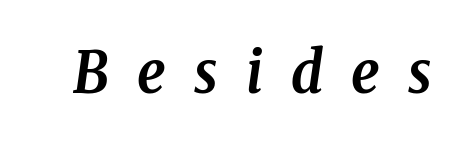
Character widths vary here, with narrow letters taking less room than wide ones. The tracking jumps out immediately: characters are airy and widely separated. Characters are canted at an angle relative to the baseline's perpendicular. No word sits above an underline. Set as a true bold cut, around the 700 mark.
